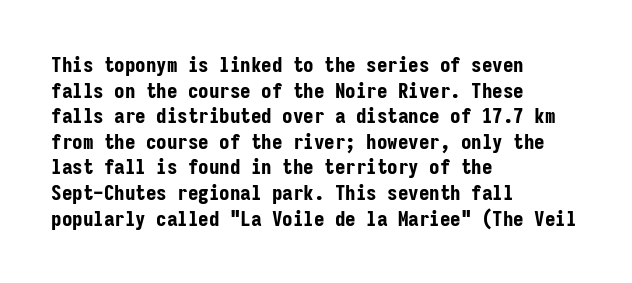
Is there any slant? The stems are plumb. The zone under the glyphs is completely vacant. Caption: bold face, heavy strokes. Each word holds together tightly as a unit, with standard inter-letter gaps. Does the copy run flush right? No — it runs flush left.
